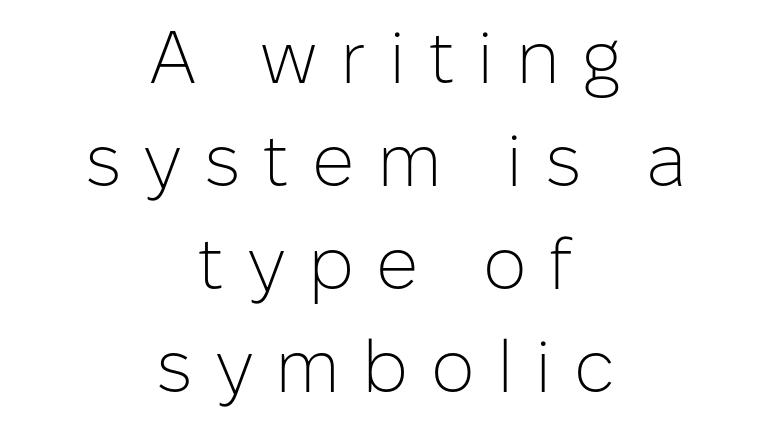
{"serif": "no", "italic": "no", "bold": "no", "weight": "light", "width": "normal", "stroke_contrast": "low", "x_height": "medium", "monospaced": "no", "underline": "no", "align": "center", "line_spacing": "normal", "line_spacing_ratio": 1.39, "letter_spacing": "wide", "letter_spacing_em": 0.3, "glyph_px": 74}
